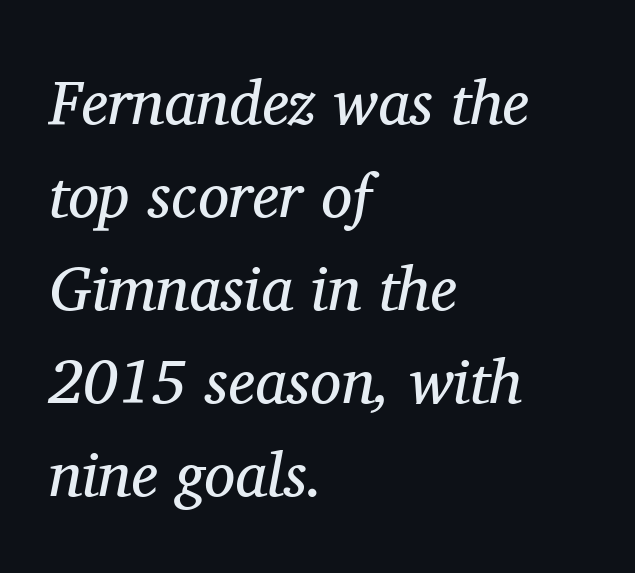
Q: Is the text bold? A: No.
Q: Is the text italic (slanted)? A: Yes, it leans right by about 11 degrees.
Q: Is the typeface a serif or a sans-serif typeface? A: Serif.
Q: Is the text underlined? A: No.
Q: How is the paragraph aligned? A: Left-aligned.
Q: Is the spacing between letters normal or unusually wide? A: Normal.
Q: Is the spacing between lines tight, normal or loose? A: Normal.
Q: Width (condensed, normal, or wide)? A: Normal.
Q: Stroke contrast? A: Medium.
Q: x-height? A: Medium.
Q: Monospaced? A: No.
